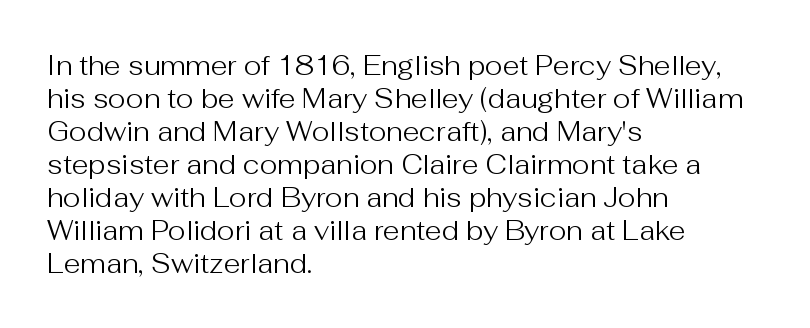
The image shows 27 px text type, upright; set left-aligned, line spacing 1.22x, normal letter spacing, not underlined.
